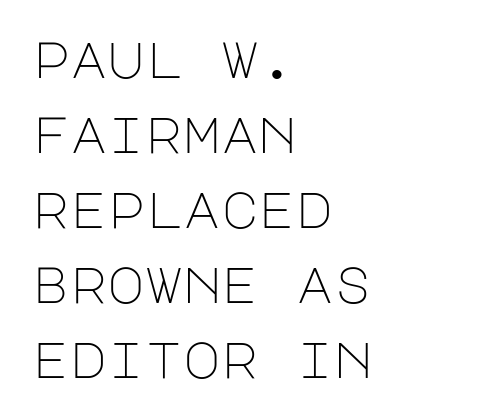
Q: Is the text bold? A: No.
Q: Is the text italic (slanted)? A: No, it is upright.
Q: Is the typeface a serif or a sans-serif typeface? A: Sans-serif.
Q: Is the text underlined? A: No.
Q: How is the paragraph aligned? A: Left-aligned.
Q: Is the spacing between letters normal or unusually wide? A: Normal.
Q: Is the spacing between lines tight, normal or loose? A: Normal.
Q: Width (condensed, normal, or wide)? A: Normal.
Q: Stroke contrast? A: Low.
Q: x-height? A: Large.
